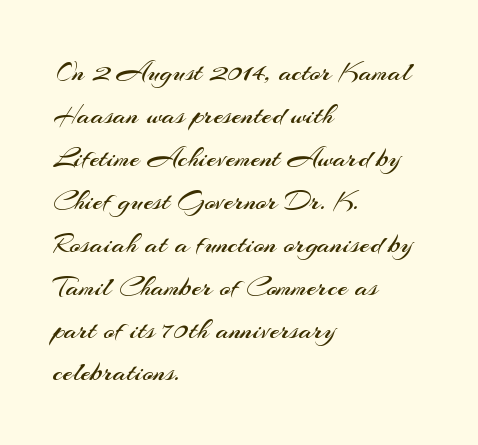
The image shows 29 px regular-weight sans-serif type; set left-aligned, normal line spacing (1.48x), normal letter spacing, not underlined; medium stroke contrast and a small x-height.
